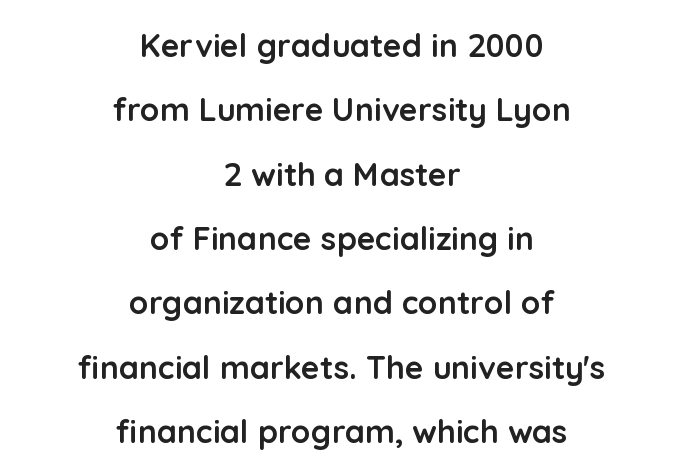
The image shows 32 px semibold sans-serif type, upright; set centered, loose line spacing (2.01x), normal letter spacing, not underlined; low stroke contrast and a medium x-height.
